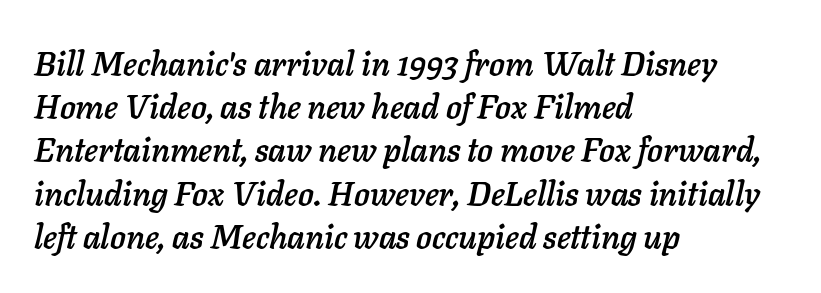
{"italic": "yes", "lean": "right", "slant_degrees": 11, "width": "normal", "stroke_contrast": "low", "x_height": "medium", "monospaced": "no", "underline": "no", "align": "left", "line_spacing": "normal", "line_spacing_ratio": 1.31, "letter_spacing": "normal", "letter_spacing_em": 0.0, "glyph_px": 33}
